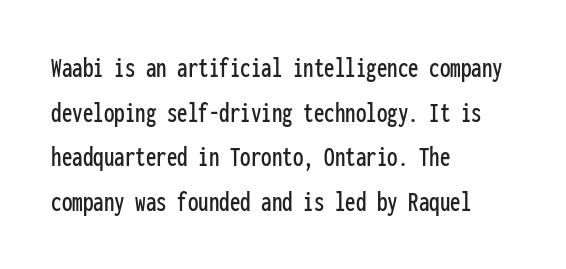
The image shows 30 px condensed sans-serif type, upright, monospaced; set left-aligned, normal line spacing (1.49x), normal letter spacing, not underlined; low stroke contrast and a medium x-height.
